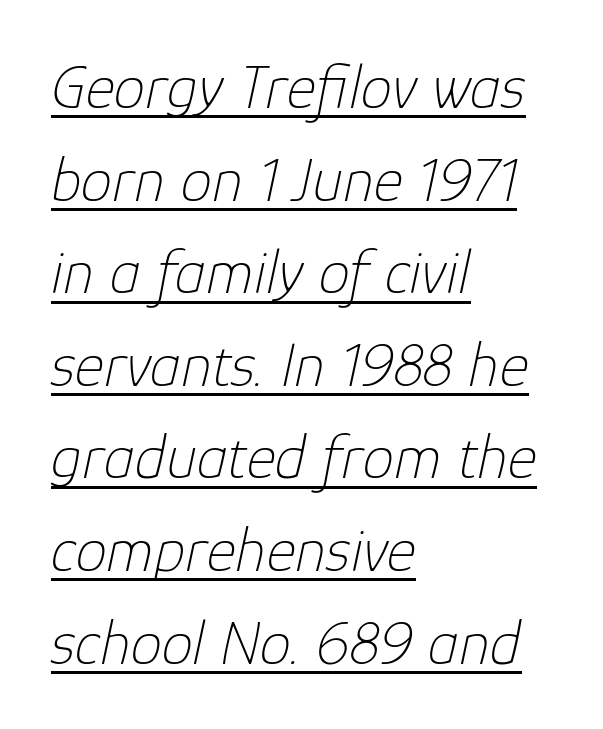
Looks like regular typesetting: each glyph gets only the width it needs. Line spacing here is normal. The string is rendered with underlining switched on. These lines are set flush left with a ragged right edge.
